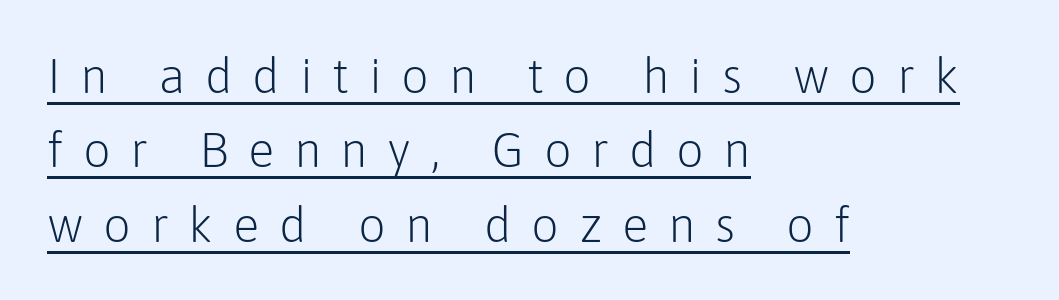
The image shows 49 px light sans-serif type, upright; set left-aligned, normal line spacing (1.52x), unusually wide letter spacing (+0.4 em), underlined; low stroke contrast and a medium x-height.
